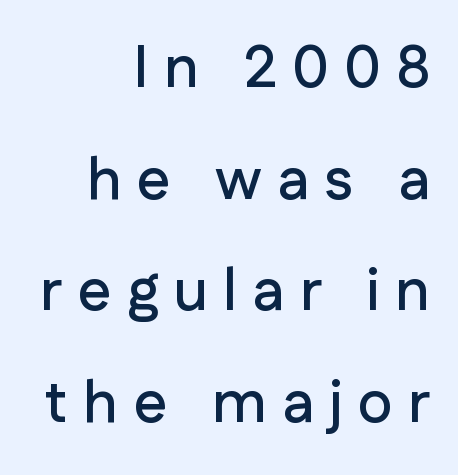
The image shows 59 px sans-serif type, upright; set right-aligned, line spacing 1.89x, unusually wide letter spacing (+0.26 em), not underlined; low stroke contrast and a medium x-height.
